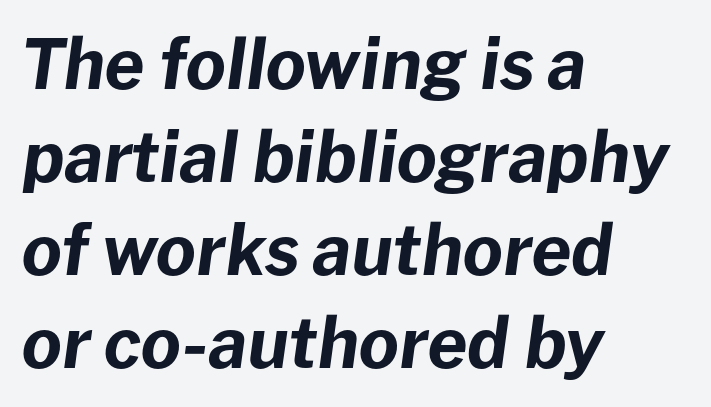
{"italic": "yes", "lean": "right", "slant_degrees": 8, "bold": "yes", "weight": "bold", "width": "normal", "stroke_contrast": "low", "x_height": "medium", "monospaced": "no", "underline": "no", "align": "left", "line_spacing": "normal", "line_spacing_ratio": 1.35, "letter_spacing": "normal", "letter_spacing_em": 0.0, "glyph_px": 69}
